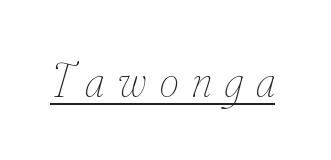
Q: Is the text bold? A: No.
Q: Is the text italic (slanted)? A: Yes, it leans right by about 16 degrees.
Q: Is the text underlined? A: Yes.
Q: Is the spacing between letters normal or unusually wide? A: Unusually wide.
Q: Width (condensed, normal, or wide)? A: Condensed.
Q: Stroke contrast? A: Low.
Q: x-height? A: Small.
Q: Monospaced? A: No.
